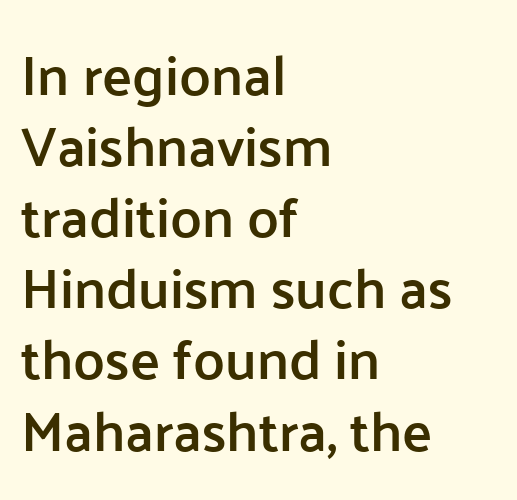
The rows are spaced the way most documents space them. Default kerning and tracking; the words read as compact shapes. The rag falls on the right side of this text block. The face used here is a semibold: visibly heavier than regular, lighter than bold. This sample uses an upright cut, with every glyph sitting square on the baseline. This sample has the flowing, uneven cadence of proportional lettering.
